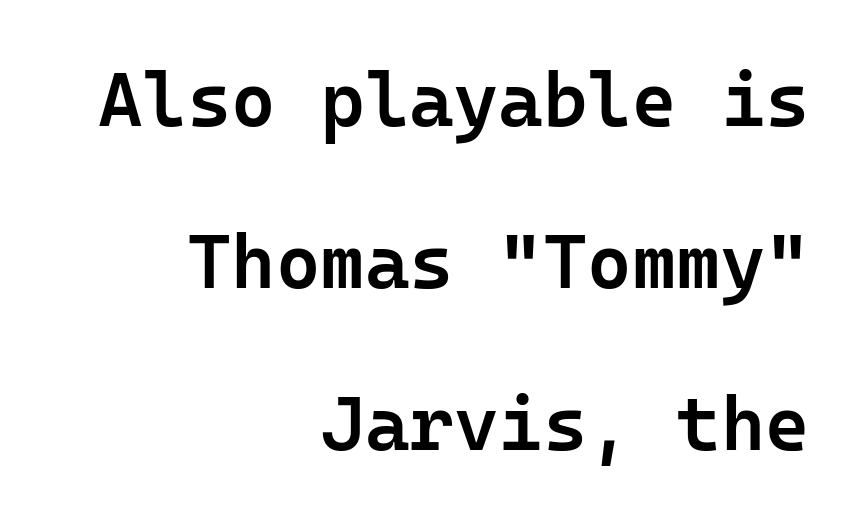
The image shows 76 px semibold sans-serif type, upright, monospaced; set right-aligned, loose line spacing (2.13x), normal letter spacing, not underlined; low stroke contrast and a medium x-height.
